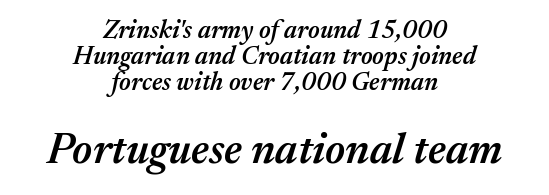
{"italic": "yes", "lean": "right", "slant_degrees": 17, "bold": "semi", "weight": "semibold", "width": "normal", "stroke_contrast": "medium", "x_height": "medium", "monospaced": "no", "underline": "no", "align": "center", "line_spacing": "tight", "line_spacing_ratio": 1.04, "letter_spacing": "normal", "letter_spacing_em": 0.0, "larger_block": "second", "size_ratio": 1.72, "glyph_px": 43}
